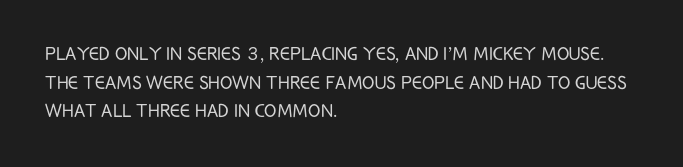
The image shows 23 px text type, upright; set left-aligned, line spacing 1.24x, normal letter spacing, not underlined.
